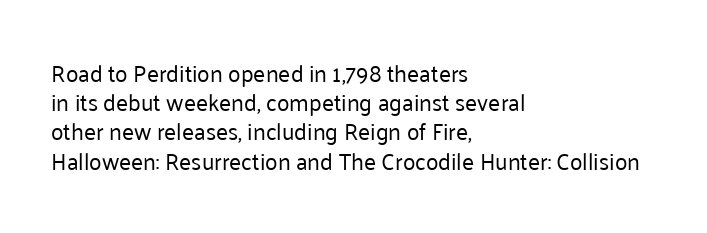
Nothing unusual about the tracking: characters are spaced as the font intends. Caption: multi-line text, flush left, ragged right. How would I describe the line gaps? Plain and ordinary. Unbolded letterforms with no extra heft.
